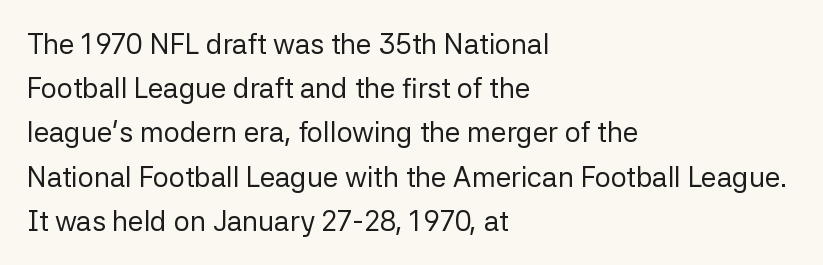
{"serif": "no", "italic": "no", "bold": "no", "weight": "regular", "width": "normal", "stroke_contrast": "low", "x_height": "medium", "monospaced": "no", "underline": "no", "align": "left", "line_spacing": "normal", "line_spacing_ratio": 1.58, "letter_spacing": "normal", "letter_spacing_em": 0.0, "glyph_px": 28}
